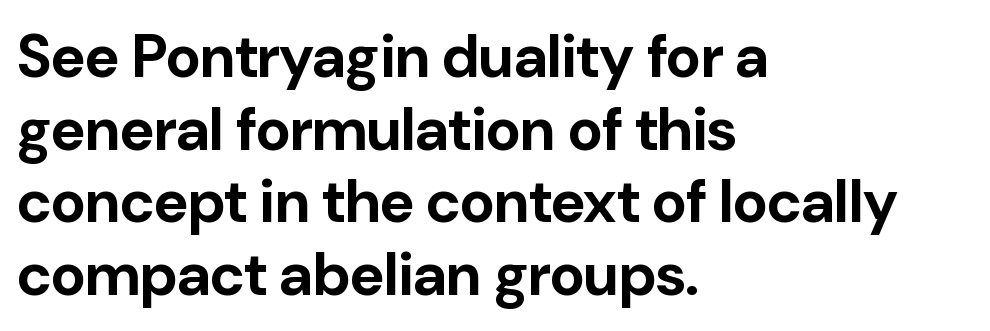
{"serif": "no", "italic": "no", "bold": "yes", "weight": "bold", "width": "normal", "stroke_contrast": "low", "x_height": "medium", "monospaced": "no", "underline": "no", "align": "left", "line_spacing_ratio": 1.21, "letter_spacing": "normal", "letter_spacing_em": 0.0, "glyph_px": 60}
